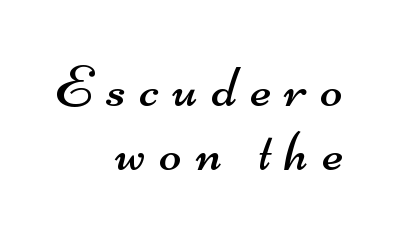
The image shows 59 px regular-weight, wide sans-serif type; set right-aligned, tight line spacing (1.08x), unusually wide letter spacing (+0.23 em), not underlined; medium stroke contrast and a small x-height.
